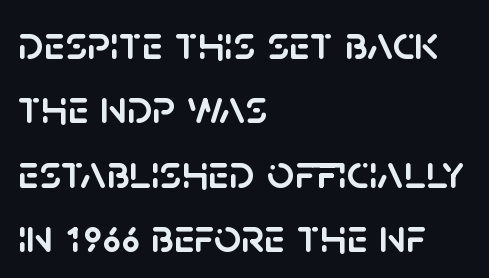
Q: Is the text italic (slanted)? A: No, it is upright.
Q: Is the typeface a serif or a sans-serif typeface? A: Sans-serif.
Q: Is the text underlined? A: No.
Q: How is the paragraph aligned? A: Left-aligned.
Q: Is the spacing between letters normal or unusually wide? A: Normal.
Q: Is the spacing between lines tight, normal or loose? A: Normal.
Q: Width (condensed, normal, or wide)? A: Normal.
Q: Stroke contrast? A: Low.
Q: x-height? A: Large.
Q: Monospaced? A: No.
